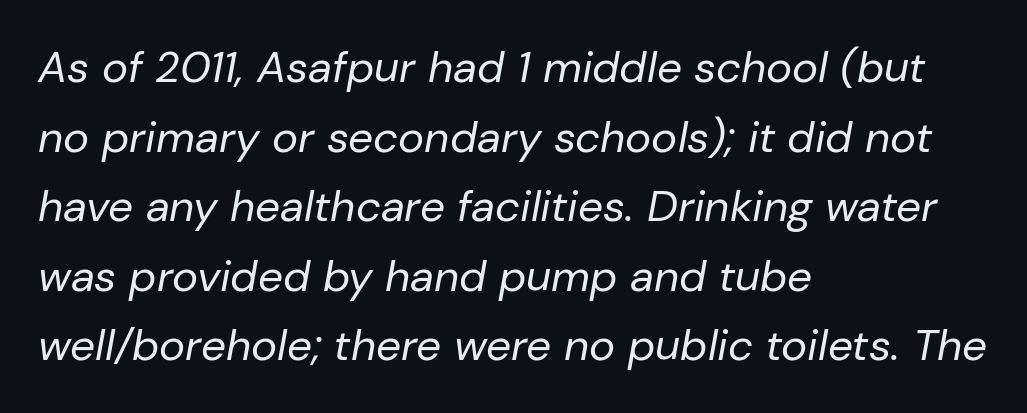
A typesetter would mark this as italic. Descender tails drop into unmarked territory. Note the varied advance widths — an 'i' is clearly narrower than an 'm'. The line-height multiplier appears to be the usual default. Default kerning and tracking; the words read as compact shapes.
